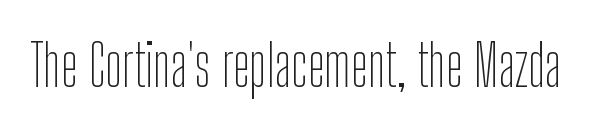
The image shows 57 px thin, condensed sans-serif type, upright; set normal letter spacing, not underlined; low stroke contrast and a medium x-height.
